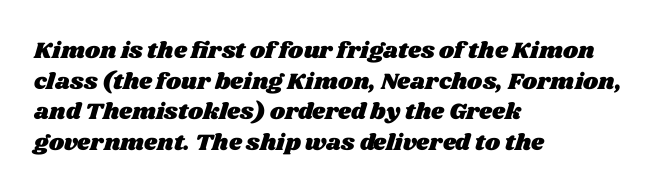
The image shows 23 px text type; set left-aligned, normal line spacing (1.33x), normal letter spacing, not underlined.
